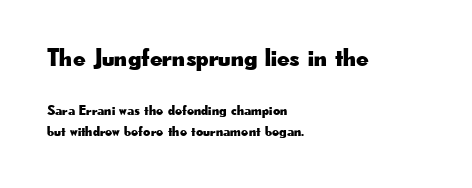
Q: Is the text italic (slanted)? A: No, it is upright.
Q: Is the text underlined? A: No.
Q: How is the paragraph aligned? A: Left-aligned.
Q: Is the spacing between letters normal or unusually wide? A: Normal.
Q: Is the spacing between lines tight, normal or loose? A: Normal.
Q: Which block of text is set in a larger size, the first (top) or the second (bottom)? A: The first (top) one.
